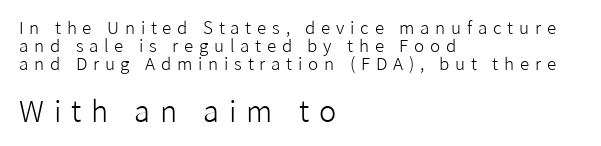
Is this a heavy cut? Hardly; it is regular or lighter. This rendering widens character spacing well past its baseline value. You could barely slide anything between these rows. If you squint, the bottom block still reads clearly — it's the larger of the two. The lines in this sample share a left origin and differ only in where they stop.
